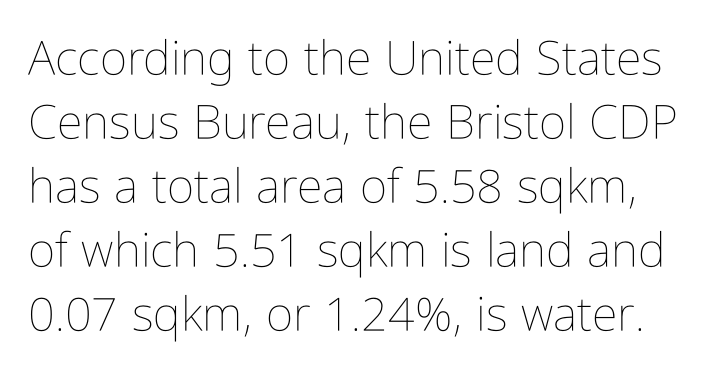
{"italic": "no", "bold": "no", "weight": "thin", "width": "condensed", "stroke_contrast": "low", "x_height": "medium", "monospaced": "no", "underline": "no", "line_spacing": "normal", "line_spacing_ratio": 1.36, "letter_spacing": "normal", "letter_spacing_em": 0.0, "glyph_px": 47}
